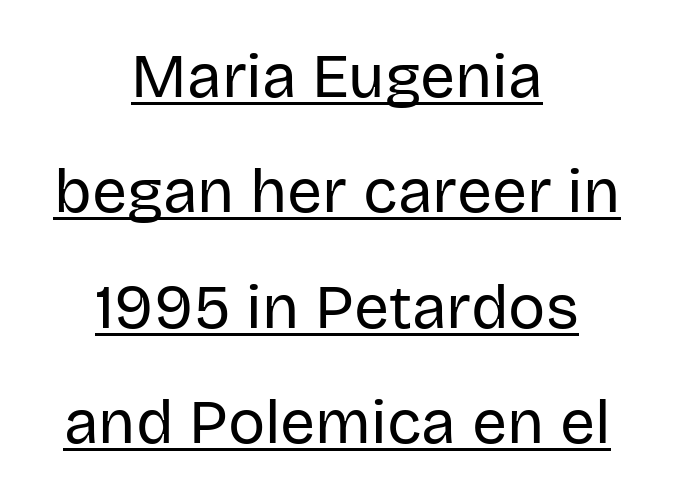
Q: Is the text bold? A: No.
Q: Is the text italic (slanted)? A: No, it is upright.
Q: Is the typeface a serif or a sans-serif typeface? A: Sans-serif.
Q: Is the text underlined? A: Yes.
Q: How is the paragraph aligned? A: Centered.
Q: Is the spacing between letters normal or unusually wide? A: Normal.
Q: Width (condensed, normal, or wide)? A: Normal.
Q: Stroke contrast? A: Low.
Q: x-height? A: Large.
Q: Monospaced? A: No.
